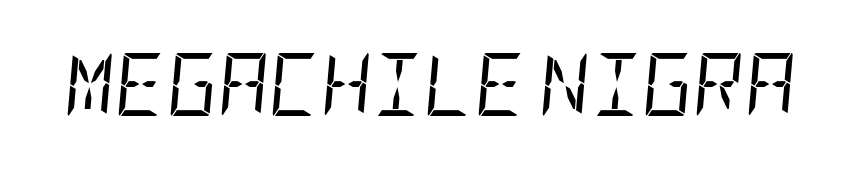
{"italic": "yes", "lean": "right", "slant_degrees": 5, "bold": "no", "weight": "regular", "width": "condensed", "stroke_contrast": "low", "x_height": "large", "underline": "no", "letter_spacing": "normal", "letter_spacing_em": 0.0, "glyph_px": 63}
